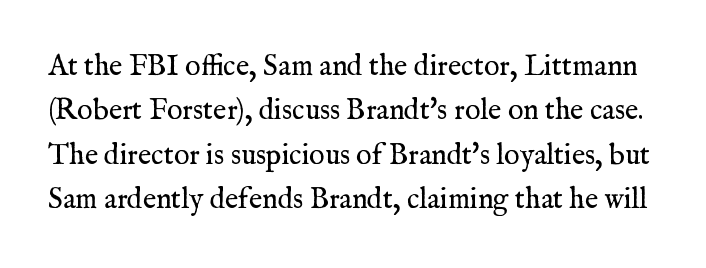
Q: Is the text bold? A: No.
Q: Is the text italic (slanted)? A: No, it is upright.
Q: Is the typeface a serif or a sans-serif typeface? A: Serif.
Q: Is the text underlined? A: No.
Q: Is the spacing between letters normal or unusually wide? A: Normal.
Q: Is the spacing between lines tight, normal or loose? A: Normal.
Q: Width (condensed, normal, or wide)? A: Normal.
Q: Stroke contrast? A: Medium.
Q: x-height? A: Medium.
Q: Monospaced? A: No.
